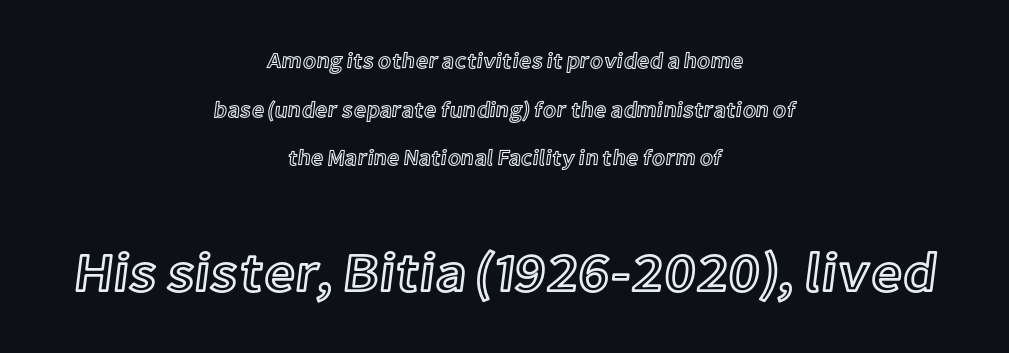
{"width": "normal", "x_height": "medium", "monospaced": "no", "underline": "no", "align": "center", "line_spacing": "loose", "line_spacing_ratio": 2.21, "letter_spacing": "normal", "letter_spacing_em": 0.0, "larger_block": "second", "size_ratio": 2.5, "glyph_px": 55}
